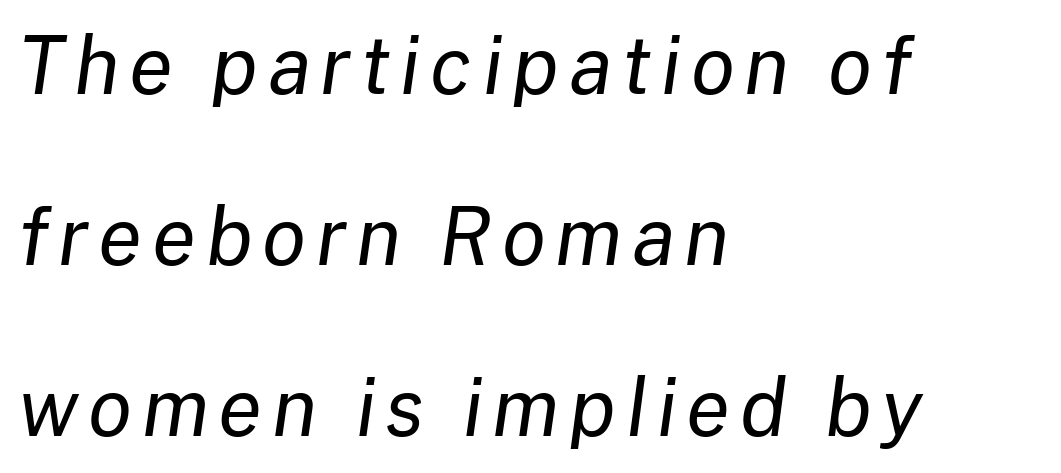
{"italic": "yes", "lean": "right", "slant_degrees": 8, "bold": "no", "weight": "regular", "width": "normal", "stroke_contrast": "low", "x_height": "medium", "monospaced": "no", "underline": "no", "align": "left", "line_spacing": "loose", "line_spacing_ratio": 2.14, "glyph_px": 80}
